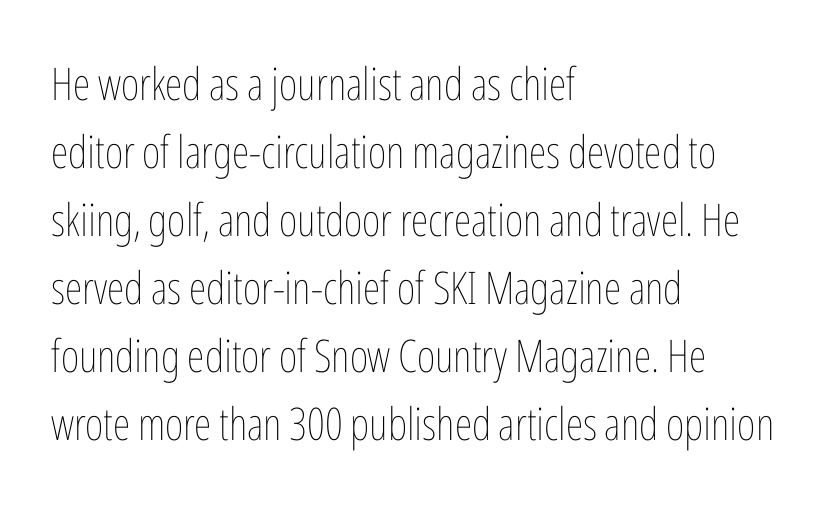
Q: Is the text bold? A: No.
Q: Is the text italic (slanted)? A: No, it is upright.
Q: Is the text underlined? A: No.
Q: How is the paragraph aligned? A: Left-aligned.
Q: Is the spacing between letters normal or unusually wide? A: Normal.
Q: Is the spacing between lines tight, normal or loose? A: Normal.
Q: Width (condensed, normal, or wide)? A: Condensed.
Q: Stroke contrast? A: Low.
Q: x-height? A: Medium.
Q: Monospaced? A: No.
